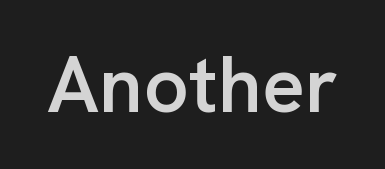
{"serif": "no", "italic": "no", "bold": "semi", "weight": "semibold", "width": "normal", "stroke_contrast": "low", "x_height": "medium", "monospaced": "no", "underline": "no", "letter_spacing": "normal", "letter_spacing_em": 0.0, "glyph_px": 79}
